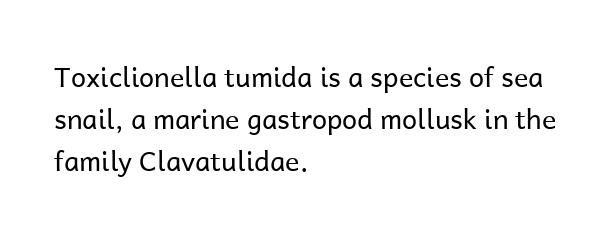
{"italic": "no", "bold": "no", "underline": "no", "align": "left", "line_spacing": "normal", "line_spacing_ratio": 1.56, "letter_spacing": "normal", "letter_spacing_em": 0.0, "glyph_px": 27}
